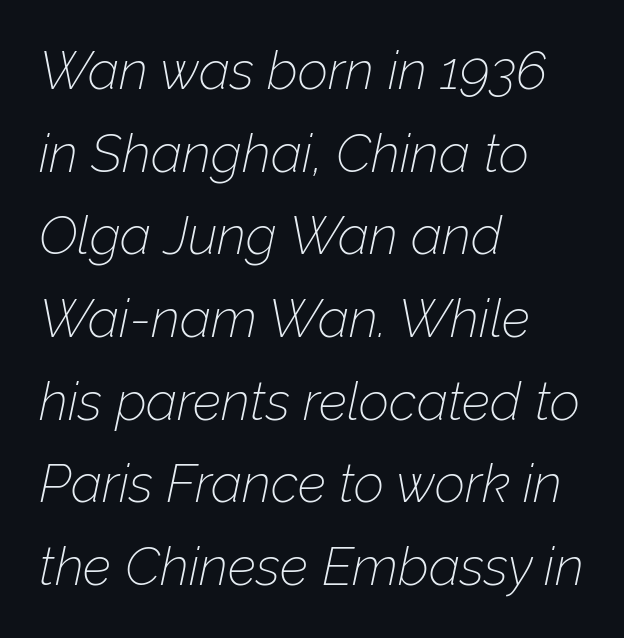
Q: Is the text bold? A: No.
Q: Is the text italic (slanted)? A: Yes, it leans right by about 12 degrees.
Q: Is the text underlined? A: No.
Q: How is the paragraph aligned? A: Left-aligned.
Q: Is the spacing between letters normal or unusually wide? A: Normal.
Q: Is the spacing between lines tight, normal or loose? A: Normal.
Q: Width (condensed, normal, or wide)? A: Normal.
Q: Stroke contrast? A: Low.
Q: x-height? A: Medium.
Q: Monospaced? A: No.
